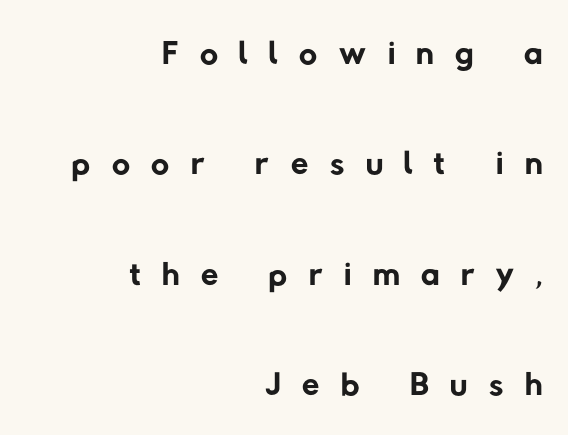
The image shows 50 px regular-weight sans-serif type; set right-aligned, loose line spacing (2.21x), unusually wide letter spacing (+0.43 em), not underlined; low stroke contrast and a medium x-height.
